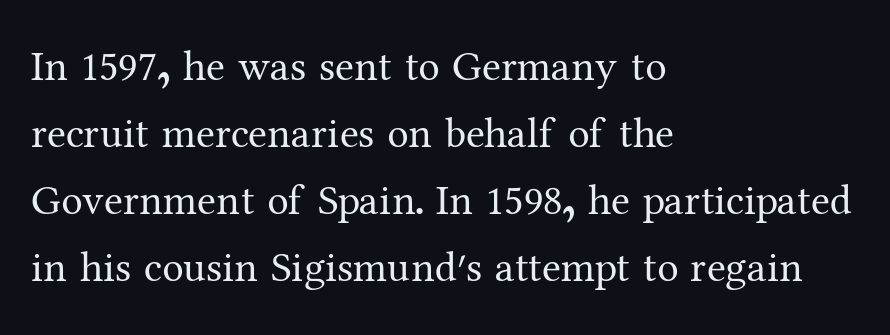
Each word holds together tightly as a unit, with standard inter-letter gaps. Vertical stems look standard width or narrower in stroke. Underline: absent. Characters remain perfectly vertical along every line.
